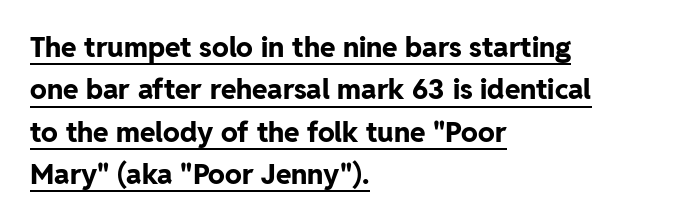
What decoration does the sample have? An underline. The leading is moderate, giving the passage an even texture. Is the block centered? No — it sits flush against the left margin. The axis of the letterforms is exactly vertical.
